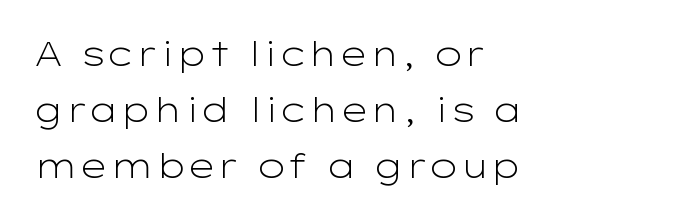
The image shows 33 px light, wide sans-serif type, upright; set left-aligned, normal line spacing (1.69x), normal letter spacing, not underlined; low stroke contrast and a medium x-height.
